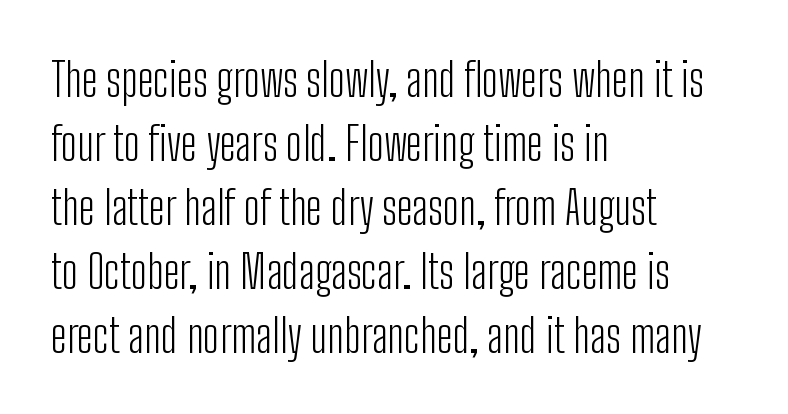
Q: Is the text bold? A: No.
Q: Is the text italic (slanted)? A: No, it is upright.
Q: Is the typeface a serif or a sans-serif typeface? A: Sans-serif.
Q: Is the text underlined? A: No.
Q: How is the paragraph aligned? A: Left-aligned.
Q: Is the spacing between letters normal or unusually wide? A: Normal.
Q: Is the spacing between lines tight, normal or loose? A: Normal.
Q: Width (condensed, normal, or wide)? A: Condensed.
Q: Stroke contrast? A: Low.
Q: x-height? A: Medium.
Q: Monospaced? A: No.
